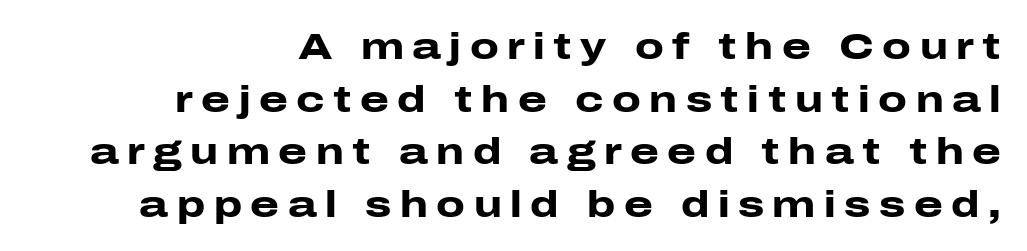
{"serif": "no", "italic": "no", "bold": "yes", "weight": "heavy", "width": "wide", "stroke_contrast": "low", "x_height": "medium", "monospaced": "no", "underline": "no", "align": "right", "line_spacing": "normal", "line_spacing_ratio": 1.42, "letter_spacing": "wide", "letter_spacing_em": 0.23, "glyph_px": 37}
